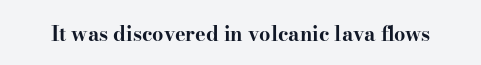
The image shows 20 px bold type, upright; set normal letter spacing, not underlined.
